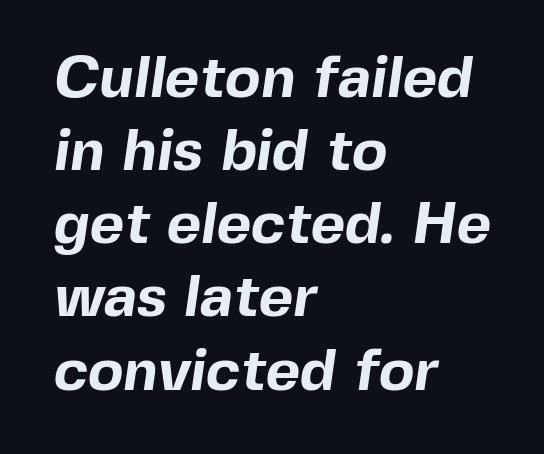
The image shows 59 px bold sans-serif type; set left-aligned, line spacing 1.24x, normal letter spacing, not underlined; a medium x-height.
